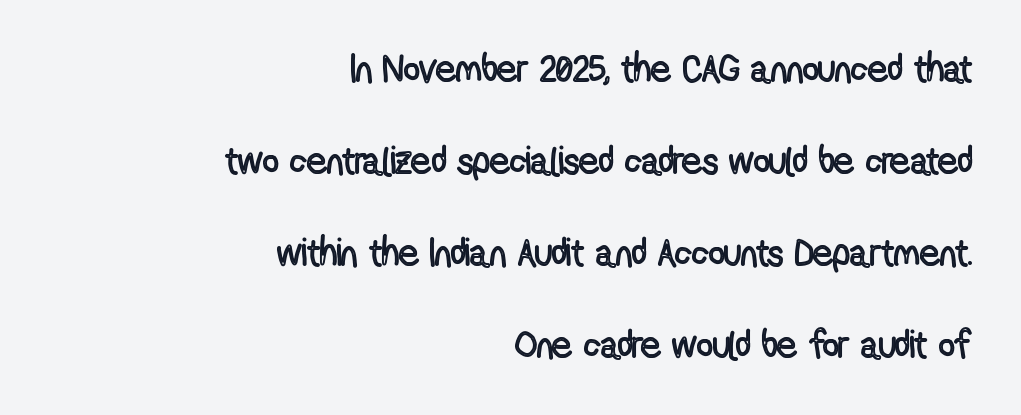
Q: Is the text italic (slanted)? A: No, it is upright.
Q: Is the text underlined? A: No.
Q: How is the paragraph aligned? A: Right-aligned.
Q: Is the spacing between letters normal or unusually wide? A: Normal.
Q: Is the spacing between lines tight, normal or loose? A: Loose.
Q: Width (condensed, normal, or wide)? A: Condensed.
Q: x-height? A: Medium.
Q: Monospaced? A: No.
